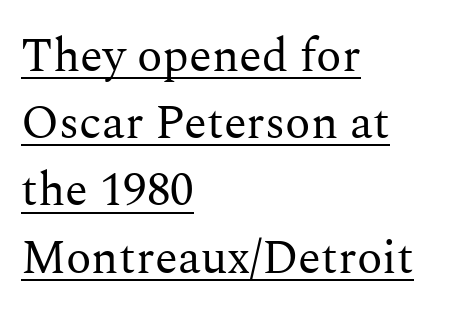
Q: Is the text bold? A: No.
Q: Is the text italic (slanted)? A: No, it is upright.
Q: Is the typeface a serif or a sans-serif typeface? A: Serif.
Q: Is the text underlined? A: Yes.
Q: How is the paragraph aligned? A: Left-aligned.
Q: Is the spacing between letters normal or unusually wide? A: Normal.
Q: Is the spacing between lines tight, normal or loose? A: Normal.
Q: Width (condensed, normal, or wide)? A: Normal.
Q: Stroke contrast? A: Medium.
Q: x-height? A: Medium.
Q: Monospaced? A: No.
